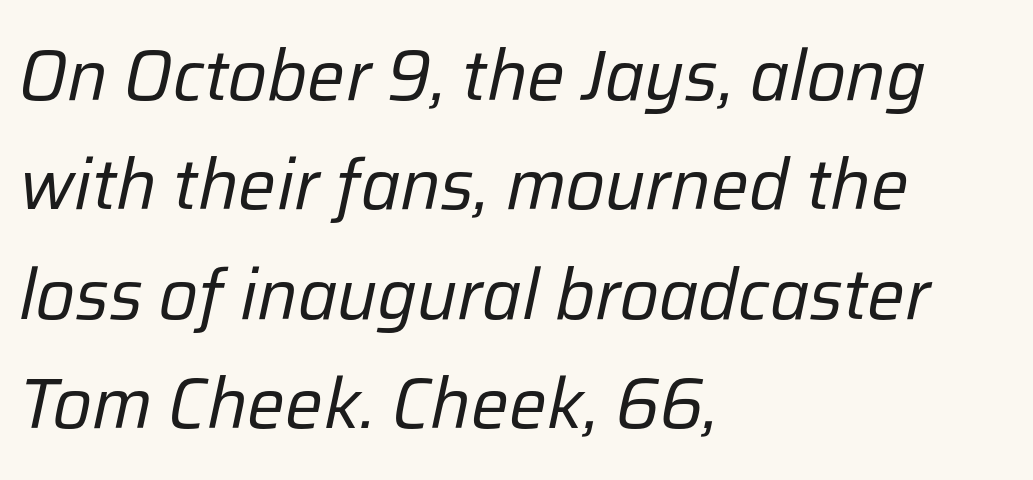
{"italic": "yes", "lean": "right", "slant_degrees": 12, "bold": "no", "weight": "regular", "width": "normal", "stroke_contrast": "low", "x_height": "medium", "monospaced": "no", "underline": "no", "align": "left", "line_spacing": "normal", "line_spacing_ratio": 1.54, "letter_spacing": "normal", "letter_spacing_em": 0.0, "glyph_px": 71}
